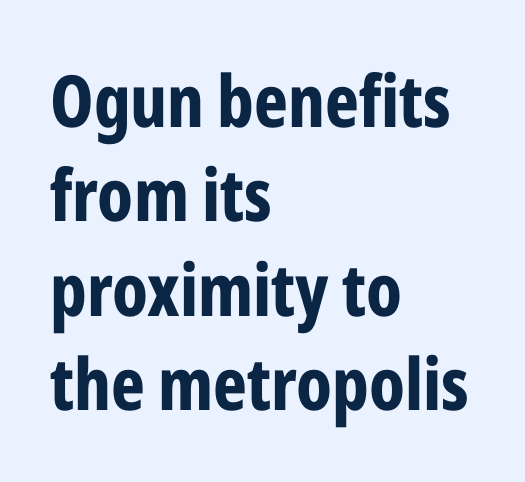
{"serif": "no", "italic": "no", "bold": "yes", "weight": "bold", "width": "condensed", "stroke_contrast": "low", "x_height": "medium", "monospaced": "no", "underline": "no", "align": "left", "line_spacing": "normal", "line_spacing_ratio": 1.31, "letter_spacing": "normal", "letter_spacing_em": 0.0, "glyph_px": 72}
